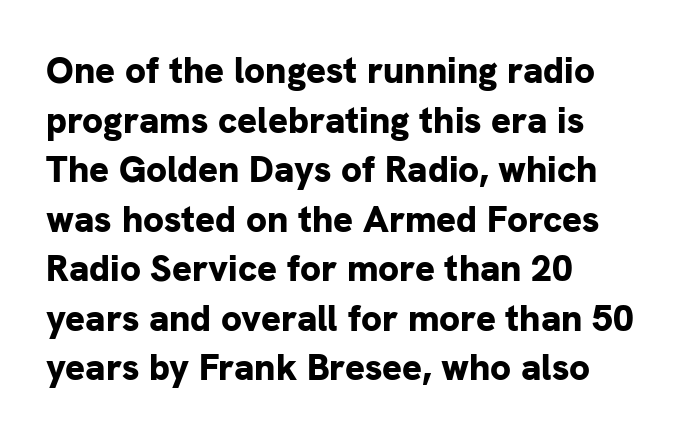
{"serif": "no", "italic": "no", "bold": "yes", "weight": "bold", "width": "normal", "stroke_contrast": "low", "x_height": "medium", "monospaced": "no", "underline": "no", "align": "left", "line_spacing": "normal", "line_spacing_ratio": 1.34, "letter_spacing": "normal", "letter_spacing_em": 0.0, "glyph_px": 37}
